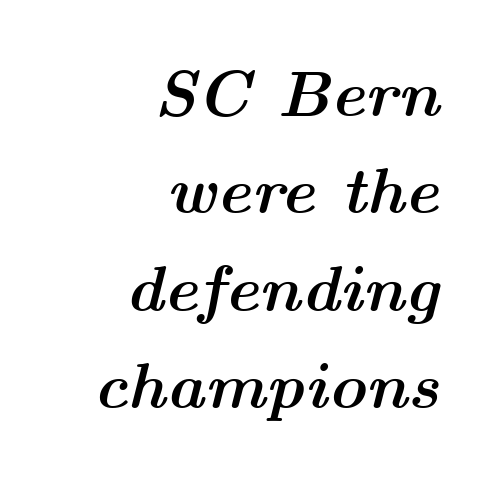
A normal amount of white space separates one row of letters from the next. Rule under the text: the space is simply empty. Casual observation: everything's shoved over to the right. Compared with an ordinary text face, these strokes are far heavier — a full bold.
